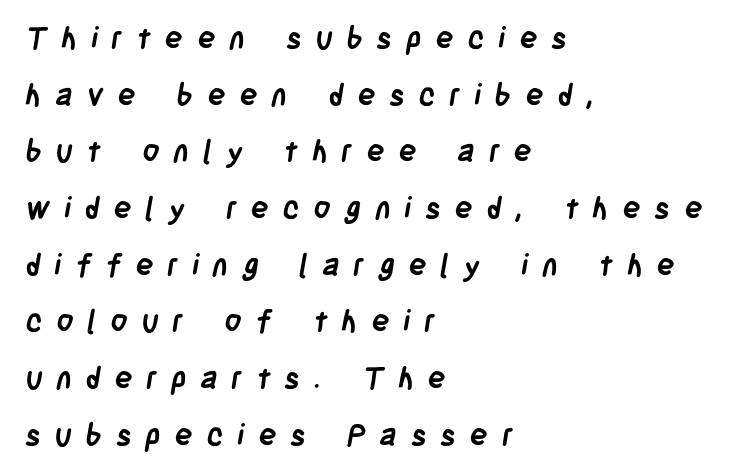
Unmarked baselines from the first word to the last. Thick stems and heavy bowls — unmistakably bold. Display-style spreading of the glyphs; the letterfit is very open. Which margin do the lines hug? The left one — the right edge is uneven. Here the designer chose a conventional face with non-uniform glyph widths.
